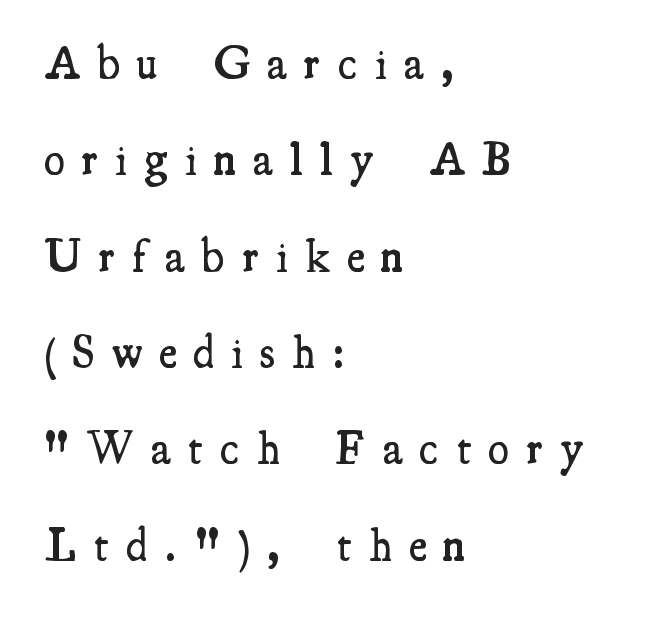
{"serif": "yes", "italic": "no", "bold": "semi", "weight": "semibold", "width": "condensed", "stroke_contrast": "medium", "x_height": "small", "monospaced": "no", "underline": "no", "align": "left", "line_spacing": "loose", "line_spacing_ratio": 2.05, "letter_spacing": "wide", "letter_spacing_em": 0.37, "glyph_px": 47}
